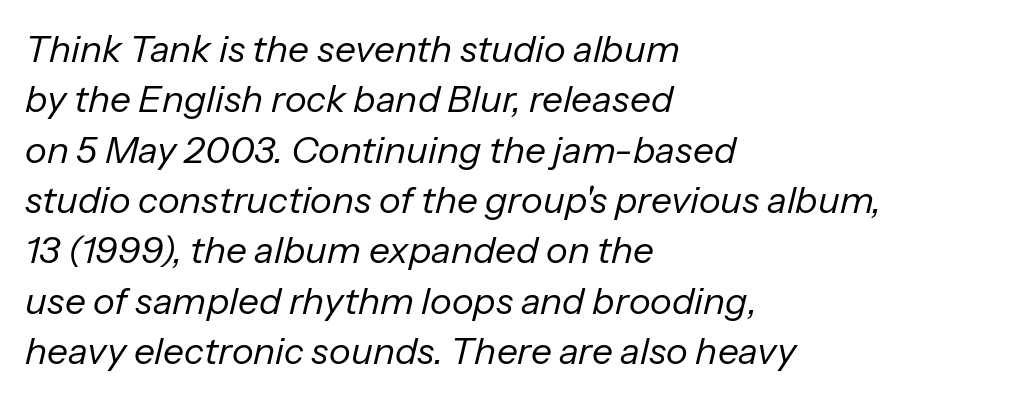
Q: Is the text bold? A: No.
Q: Is the text italic (slanted)? A: Yes, it leans right by about 13 degrees.
Q: Is the text underlined? A: No.
Q: How is the paragraph aligned? A: Left-aligned.
Q: Is the spacing between letters normal or unusually wide? A: Normal.
Q: Is the spacing between lines tight, normal or loose? A: Normal.
Q: Width (condensed, normal, or wide)? A: Normal.
Q: Stroke contrast? A: Low.
Q: x-height? A: Medium.
Q: Monospaced? A: No.
